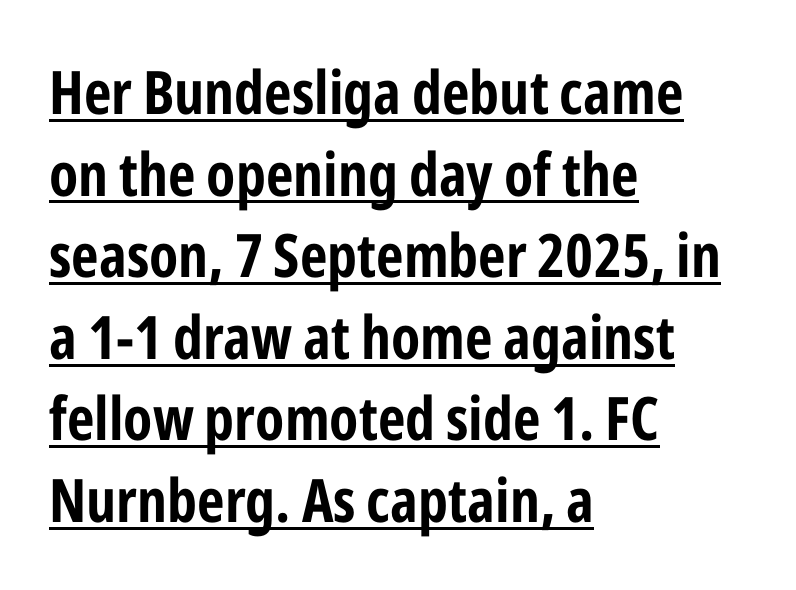
The image shows 60 px bold, condensed sans-serif type, upright; set left-aligned, normal line spacing (1.36x), normal letter spacing, underlined; low stroke contrast and a medium x-height.
